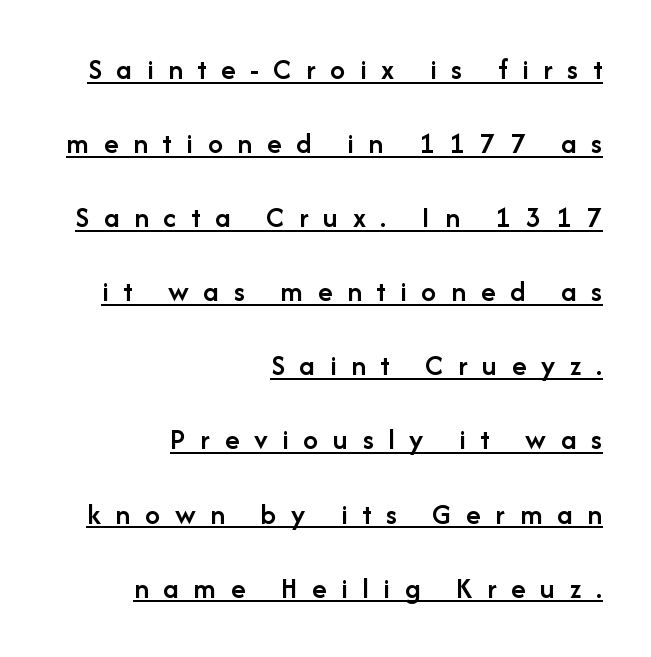
Q: Is the text bold? A: Semi-bold.
Q: Is the text italic (slanted)? A: No, it is upright.
Q: Is the typeface a serif or a sans-serif typeface? A: Sans-serif.
Q: Is the text underlined? A: Yes.
Q: How is the paragraph aligned? A: Right-aligned.
Q: Is the spacing between letters normal or unusually wide? A: Unusually wide.
Q: Is the spacing between lines tight, normal or loose? A: Loose.
Q: Width (condensed, normal, or wide)? A: Normal.
Q: Stroke contrast? A: Low.
Q: x-height? A: Medium.
Q: Monospaced? A: No.
